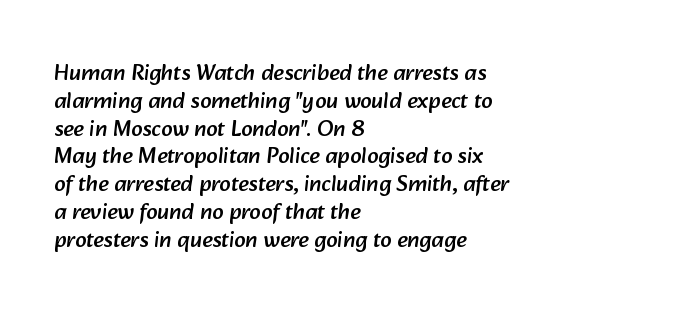
The letters sit at their default tracking, neither squeezed nor spread. Descenders hang freely into open space. These lines are set flush left with a ragged right edge.
